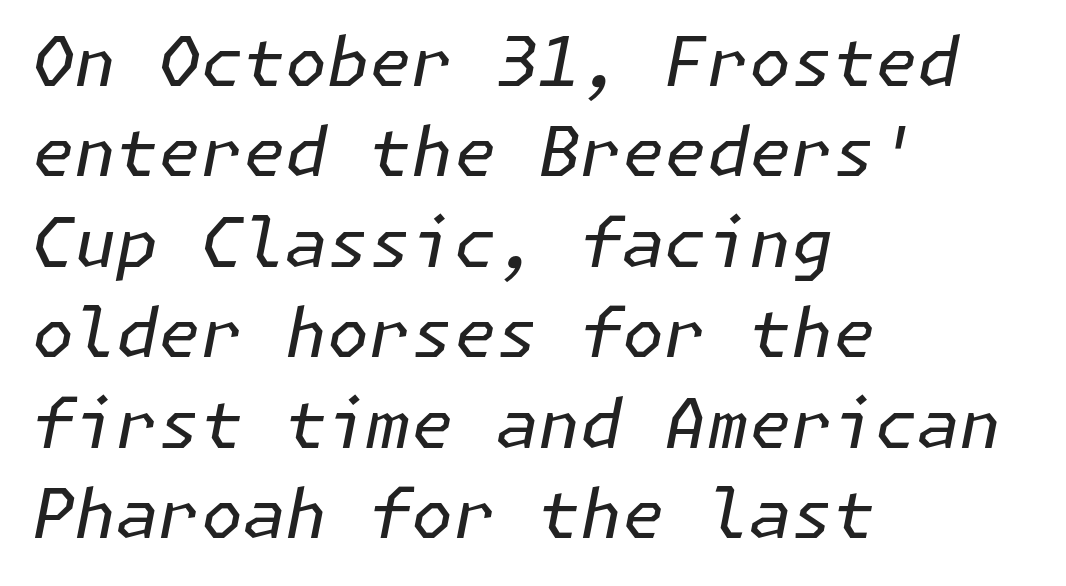
Q: Is the text bold? A: No.
Q: Is the text italic (slanted)? A: Yes, it leans right by about 11 degrees.
Q: Is the text underlined? A: No.
Q: How is the paragraph aligned? A: Left-aligned.
Q: Is the spacing between letters normal or unusually wide? A: Normal.
Q: Is the spacing between lines tight, normal or loose? A: Normal.
Q: Width (condensed, normal, or wide)? A: Normal.
Q: Stroke contrast? A: Low.
Q: x-height? A: Medium.
